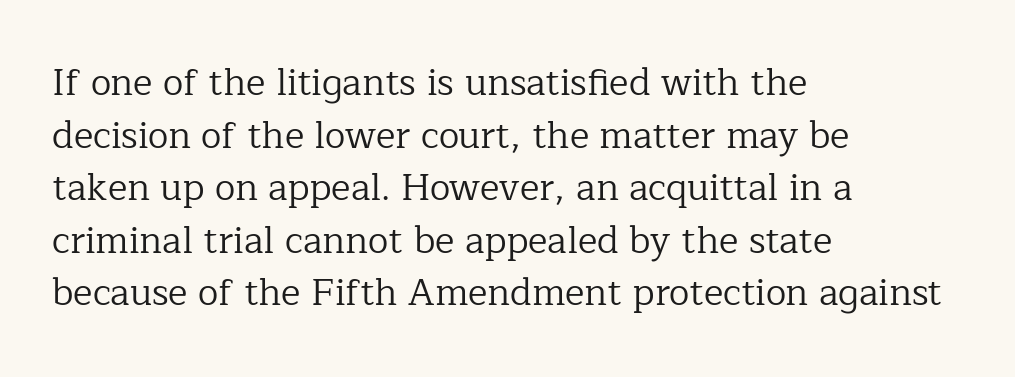
The image shows 37 px regular-weight serif type, upright; set left-aligned, normal line spacing (1.42x), normal letter spacing, not underlined; low stroke contrast and a medium x-height.
